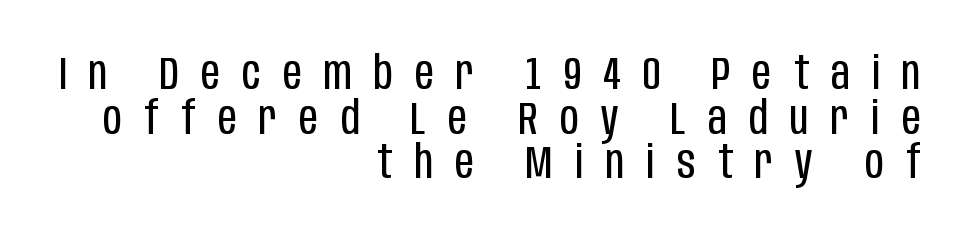
The tracking jumps out immediately: characters are airy and widely separated. Which margin do the lines hug? The right one — the left edge is uneven. Just letters on the line, the space beneath them empty. You can tell from the bare stems that sans-serif type was used.
